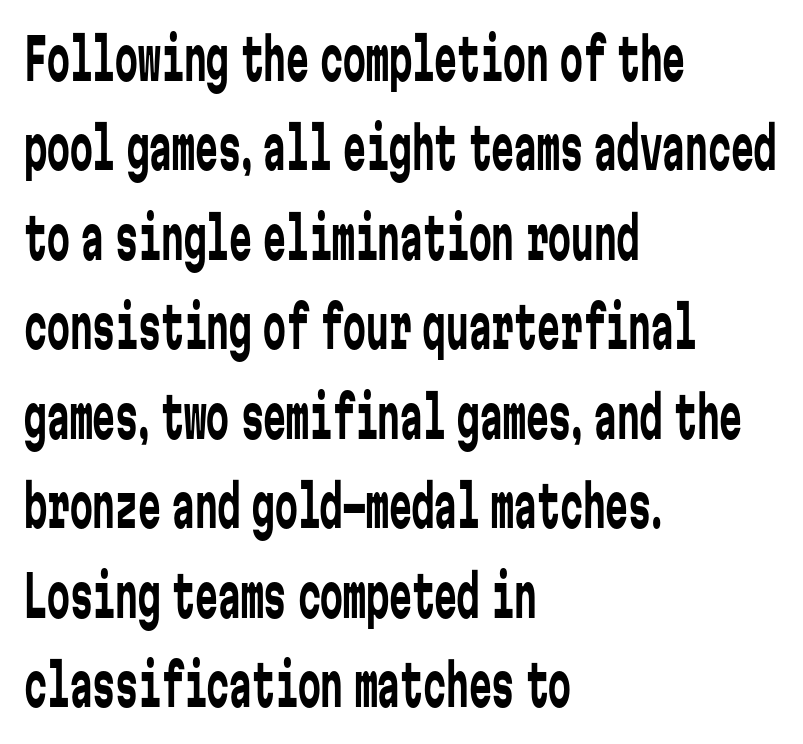
Here the glyphs are tracked normally, forming tight word shapes. Regarding leading, the lines here are spaced in the standard way. This rendering employs a face without finishing strokes, i.e., a sans-serif. No extra ink here — the face is not bold. The rag falls on the right side of this text block. Do the letters lean? They stand straight.
